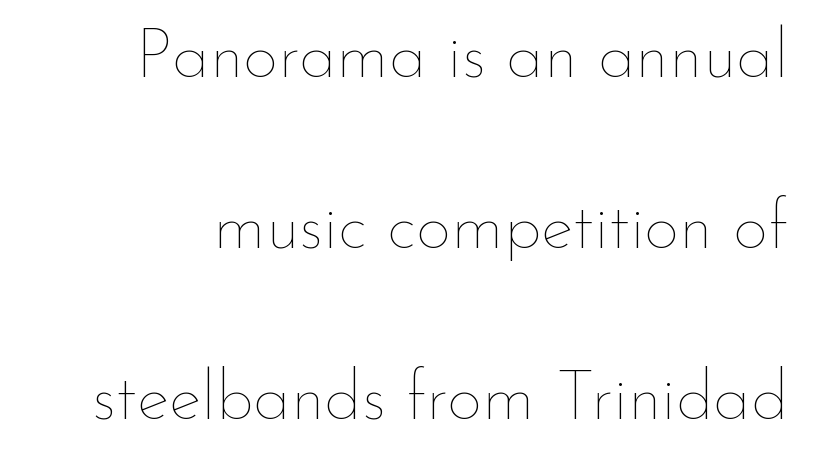
{"italic": "no", "bold": "no", "weight": "thin", "width": "normal", "stroke_contrast": "low", "x_height": "small", "monospaced": "no", "underline": "no", "line_spacing": "loose", "line_spacing_ratio": 2.48, "letter_spacing": "normal", "letter_spacing_em": 0.0, "glyph_px": 69}
